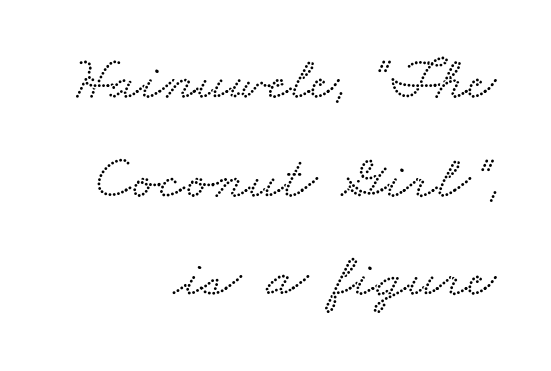
The image shows 62 px wide serif type; set right-aligned, normal line spacing (1.59x), normal letter spacing, not underlined; low stroke contrast and a small x-height.
